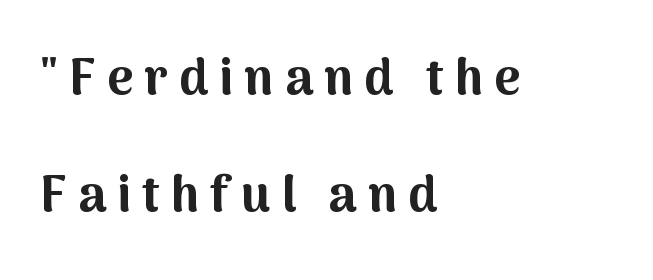
Q: Is the text bold? A: Yes.
Q: Is the text italic (slanted)? A: No, it is upright.
Q: Is the typeface a serif or a sans-serif typeface? A: Sans-serif.
Q: Is the text underlined? A: No.
Q: How is the paragraph aligned? A: Left-aligned.
Q: Is the spacing between letters normal or unusually wide? A: Unusually wide.
Q: Is the spacing between lines tight, normal or loose? A: Loose.
Q: Width (condensed, normal, or wide)? A: Normal.
Q: Stroke contrast? A: Medium.
Q: x-height? A: Medium.
Q: Monospaced? A: No.
